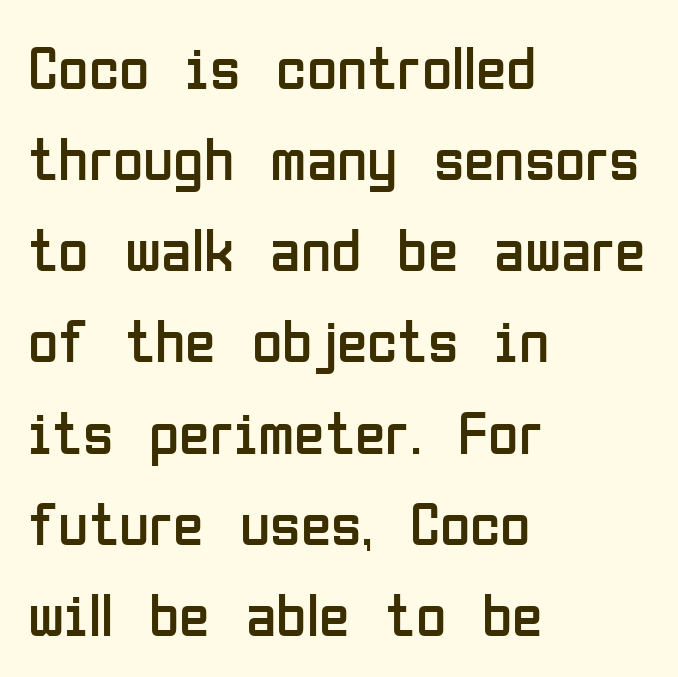
Q: Is the text bold? A: No.
Q: Is the text italic (slanted)? A: No, it is upright.
Q: Is the typeface a serif or a sans-serif typeface? A: Sans-serif.
Q: Is the text underlined? A: No.
Q: How is the paragraph aligned? A: Left-aligned.
Q: Is the spacing between letters normal or unusually wide? A: Normal.
Q: Is the spacing between lines tight, normal or loose? A: Normal.
Q: Width (condensed, normal, or wide)? A: Condensed.
Q: Stroke contrast? A: Low.
Q: x-height? A: Medium.
Q: Monospaced? A: No.
